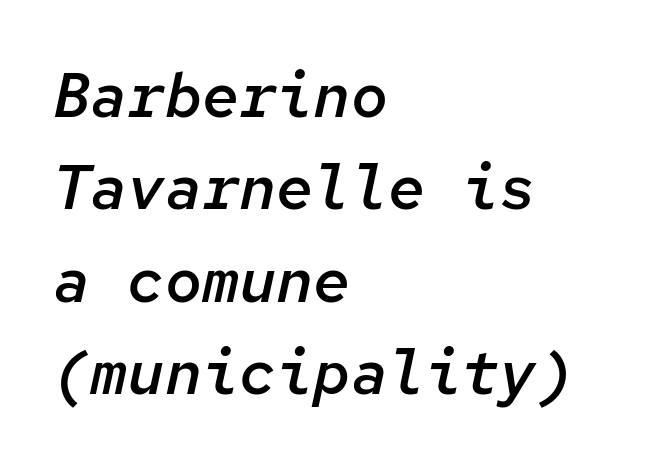
How heavy is the stroke? Medium-heavy — a semibold, shy of bold. Italic: yes, the glyphs are oblique. Glyph-to-glyph distance matches everyday printed text. In CSS terms this would be text-align: left. The zone under the glyphs is completely vacant. The leading is moderate, giving the passage an even texture.
